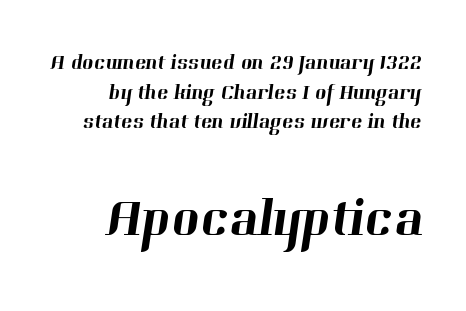
The image shows 53 px serif type; set right-aligned, normal line spacing (1.41x), normal letter spacing, not underlined; the second (bottom) block is 2.52x larger; high stroke contrast and a medium x-height.
